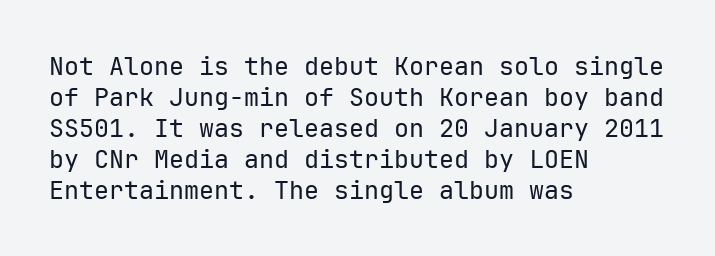
{"italic": "no", "bold": "no", "underline": "no", "align": "left", "line_spacing_ratio": 1.24, "letter_spacing": "normal", "letter_spacing_em": 0.0, "glyph_px": 25}
